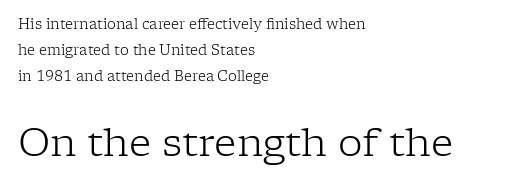
The image shows 39 px light serif type, upright; set left-aligned, line spacing 1.84x, normal letter spacing, not underlined; the second (bottom) block is 2.79x larger; low stroke contrast and a medium x-height.
